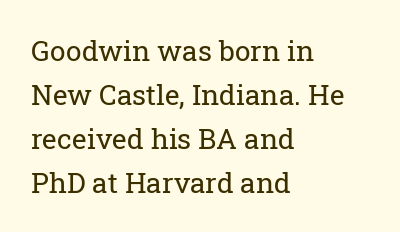
Q: Is the text bold? A: No.
Q: Is the text italic (slanted)? A: No, it is upright.
Q: Is the typeface a serif or a sans-serif typeface? A: Serif.
Q: Is the text underlined? A: No.
Q: How is the paragraph aligned? A: Left-aligned.
Q: Is the spacing between letters normal or unusually wide? A: Normal.
Q: Is the spacing between lines tight, normal or loose? A: Normal.
Q: Width (condensed, normal, or wide)? A: Normal.
Q: Stroke contrast? A: Low.
Q: x-height? A: Medium.
Q: Monospaced? A: No.
